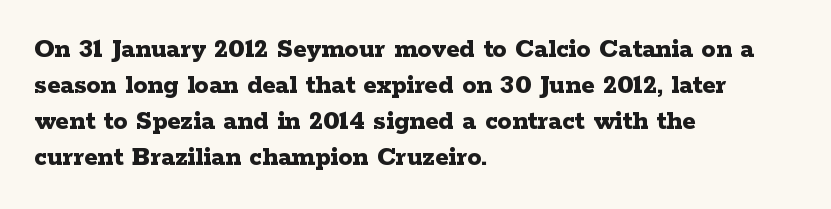
The image shows 28 px bold, wide serif type, upright; set left-aligned, normal line spacing (1.29x), normal letter spacing, not underlined; low stroke contrast and a medium x-height.
